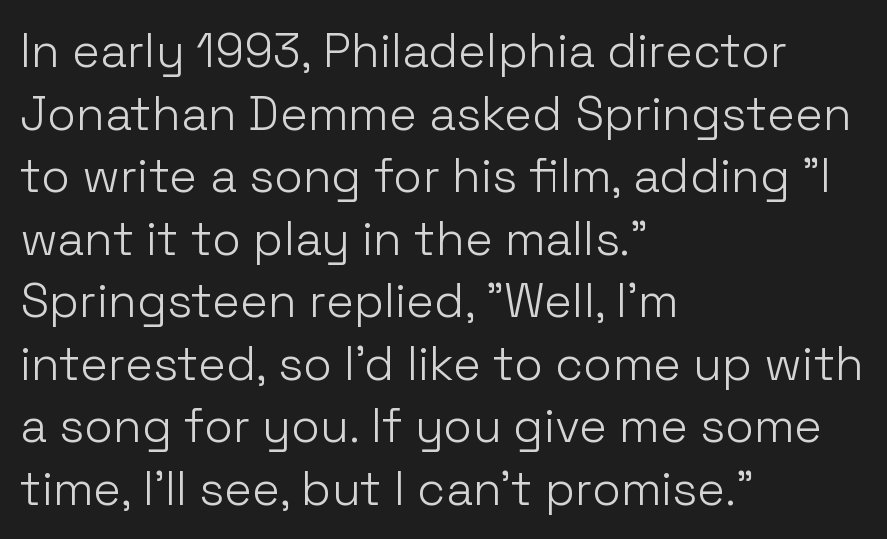
Q: Is the text bold? A: No.
Q: Is the text italic (slanted)? A: No, it is upright.
Q: Is the typeface a serif or a sans-serif typeface? A: Sans-serif.
Q: Is the text underlined? A: No.
Q: How is the paragraph aligned? A: Left-aligned.
Q: Is the spacing between letters normal or unusually wide? A: Normal.
Q: Is the spacing between lines tight, normal or loose? A: Normal.
Q: Width (condensed, normal, or wide)? A: Normal.
Q: Stroke contrast? A: Low.
Q: x-height? A: Medium.
Q: Monospaced? A: No.
